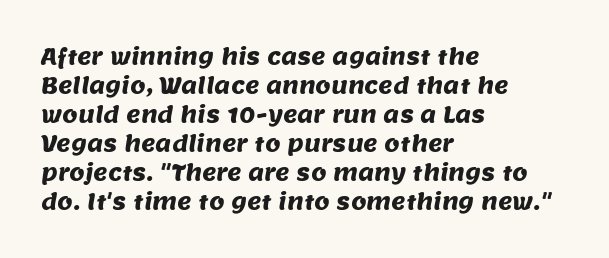
Q: Is the text underlined? A: No.
Q: How is the paragraph aligned? A: Left-aligned.
Q: Is the spacing between letters normal or unusually wide? A: Normal.
Q: Is the spacing between lines tight, normal or loose? A: Normal.
